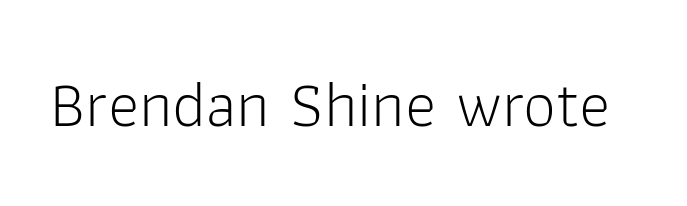
{"serif": "no", "italic": "no", "bold": "no", "weight": "light", "width": "normal", "stroke_contrast": "low", "x_height": "medium", "monospaced": "no", "underline": "no", "letter_spacing": "normal", "letter_spacing_em": 0.0, "glyph_px": 66}
